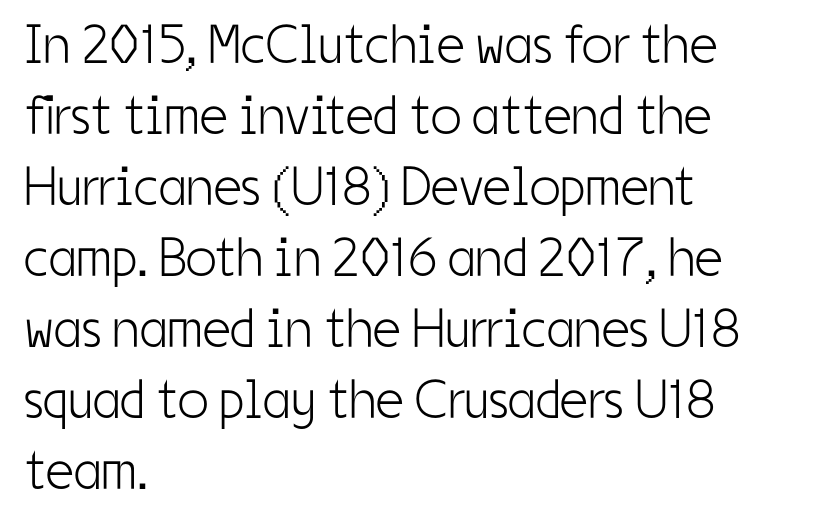
Each letter keeps its own natural width here, so spacing adapts to shape. Is this a sans? Yes — the strokes have no serifs. Is the block centered? No — it sits flush against the left margin. The strokes are not fattened; the text isn't bold. No italicization has been applied; the sample stays upright. Reading down the column, the eye jumps a familiar distance to each next line.
